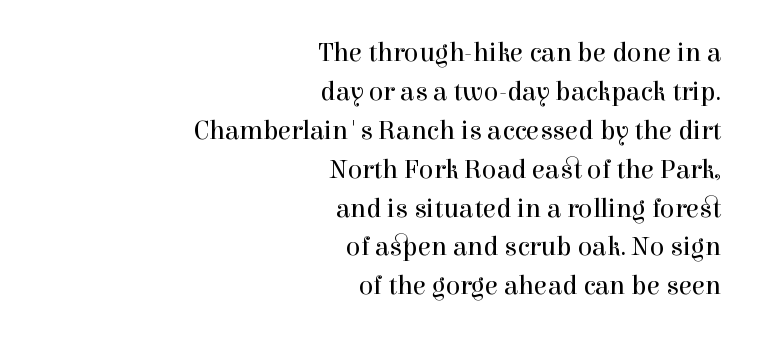
Q: Is the text bold? A: No.
Q: Is the text italic (slanted)? A: No, it is upright.
Q: Is the text underlined? A: No.
Q: How is the paragraph aligned? A: Right-aligned.
Q: Is the spacing between letters normal or unusually wide? A: Normal.
Q: Is the spacing between lines tight, normal or loose? A: Normal.
